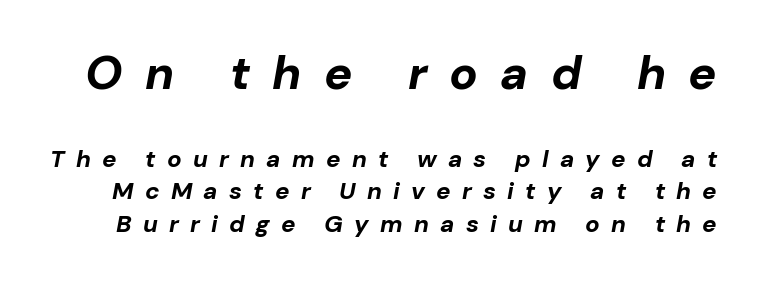
{"italic": "yes", "lean": "right", "slant_degrees": 10, "bold": "yes", "weight": "bold", "width": "normal", "stroke_contrast": "low", "x_height": "medium", "monospaced": "no", "underline": "no", "line_spacing": "normal", "line_spacing_ratio": 1.35, "letter_spacing": "wide", "letter_spacing_em": 0.47, "larger_block": "first", "size_ratio": 1.96, "glyph_px": 47}
